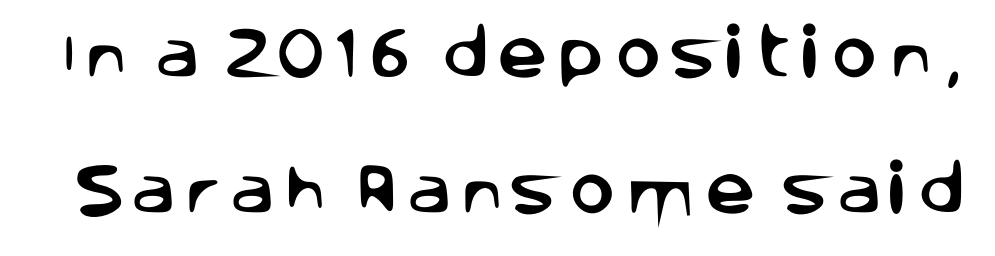
{"serif": "no", "italic": "no", "width": "normal", "stroke_contrast": "low", "x_height": "large", "monospaced": "no", "underline": "no", "line_spacing": "loose", "line_spacing_ratio": 2.43, "glyph_px": 56}
